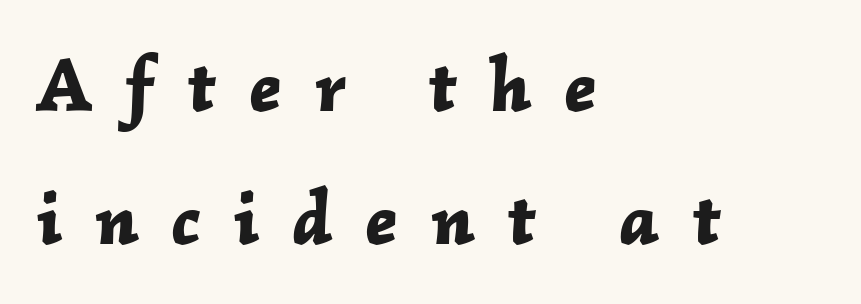
The image shows 76 px bold type, italic (leaning right); set left-aligned, line spacing 1.75x, unusually wide letter spacing (+0.43 em), not underlined; low stroke contrast and a medium x-height.
